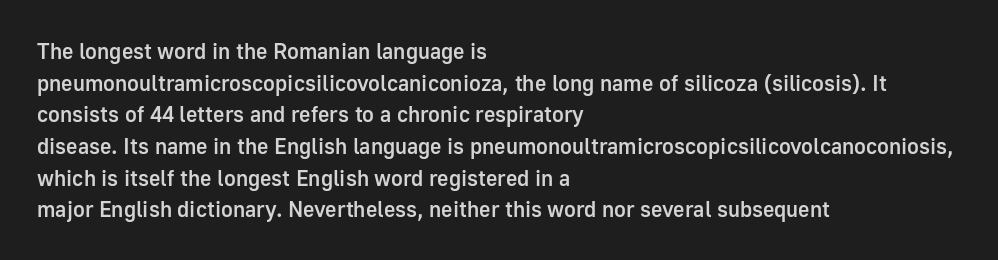
The passage shown stacks its lines at a standard gap. Beneath every word, the page is bare. The compositor pushed each line to the left boundary. Tall strokes in this sample are plumb rather than angled.
